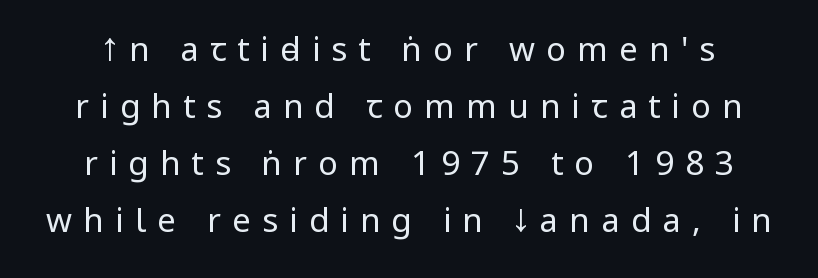
Q: Is the text bold? A: No.
Q: Is the text italic (slanted)? A: No, it is upright.
Q: Is the typeface a serif or a sans-serif typeface? A: Sans-serif.
Q: Is the text underlined? A: No.
Q: Is the spacing between letters normal or unusually wide? A: Unusually wide.
Q: Width (condensed, normal, or wide)? A: Condensed.
Q: Stroke contrast? A: Low.
Q: x-height? A: Large.
Q: Monospaced? A: No.
